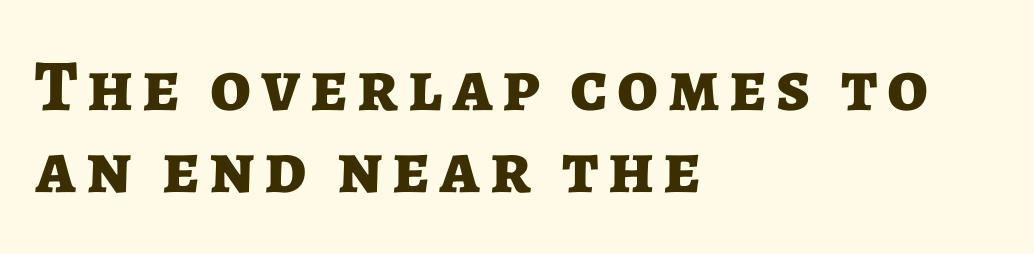
Q: Is the text bold? A: Yes.
Q: Is the text italic (slanted)? A: No, it is upright.
Q: Is the typeface a serif or a sans-serif typeface? A: Sans-serif.
Q: Is the text underlined? A: No.
Q: How is the paragraph aligned? A: Left-aligned.
Q: Is the spacing between lines tight, normal or loose? A: Tight.
Q: Width (condensed, normal, or wide)? A: Normal.
Q: Stroke contrast? A: Low.
Q: x-height? A: Medium.
Q: Monospaced? A: No.
